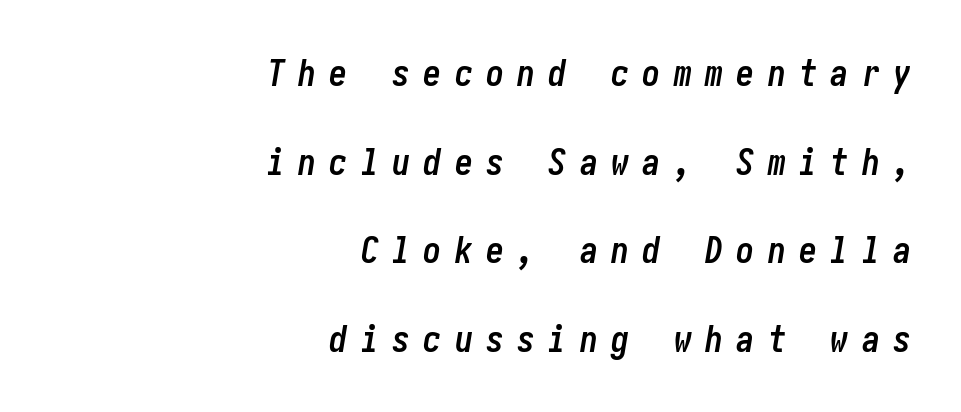
The image shows 36 px semibold, condensed type, italic (leaning right); set right-aligned, loose line spacing (2.46x), unusually wide letter spacing (+0.37 em), not underlined; low stroke contrast and a medium x-height.
